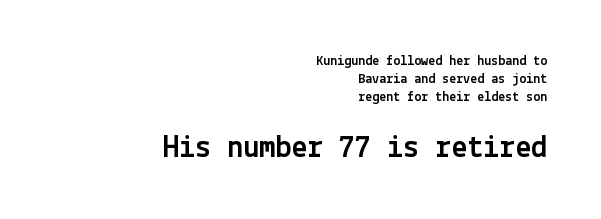
{"serif": "no", "italic": "no", "width": "normal", "x_height": "medium", "underline": "no", "align": "right", "line_spacing": "normal", "line_spacing_ratio": 1.27, "letter_spacing": "normal", "letter_spacing_em": 0.0, "larger_block": "second", "size_ratio": 2.29, "glyph_px": 32}
